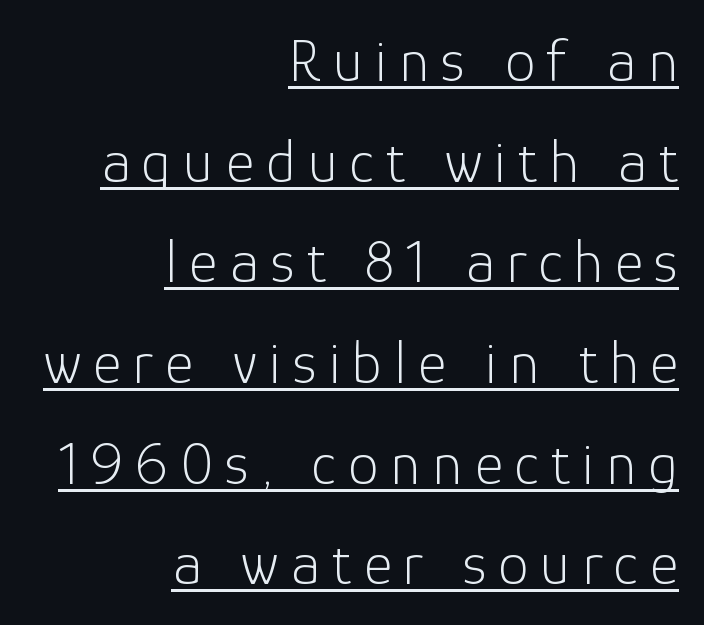
Each line of the rendering has a horizontal stroke beneath the glyphs. Each new line begins a customary step beneath the previous one. Between one letter and the next there's a generous, obvious gap. This sample has the flowing, uneven cadence of proportional lettering. Is this a sans? Yes — the strokes have no serifs.
